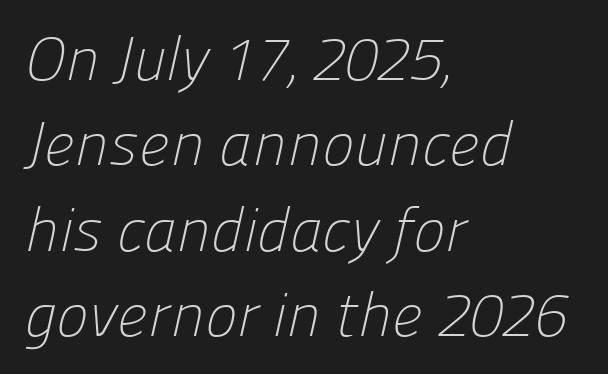
The image shows 61 px light sans-serif type; set left-aligned, normal line spacing (1.4x), normal letter spacing, not underlined; low stroke contrast and a medium x-height.
